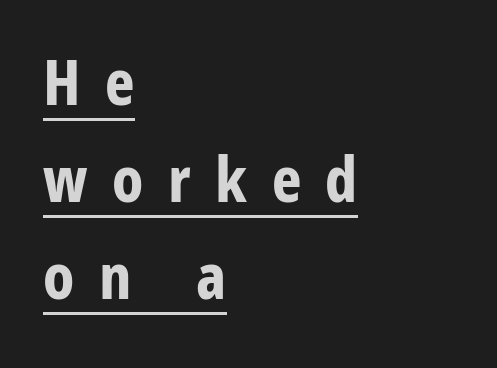
Tall strokes in this sample are plumb rather than angled. Is this a fixed-width face? No — the glyphs have proportional, varying widths. The string is rendered with underlining switched on. Weight check: bold — yes, fully.
